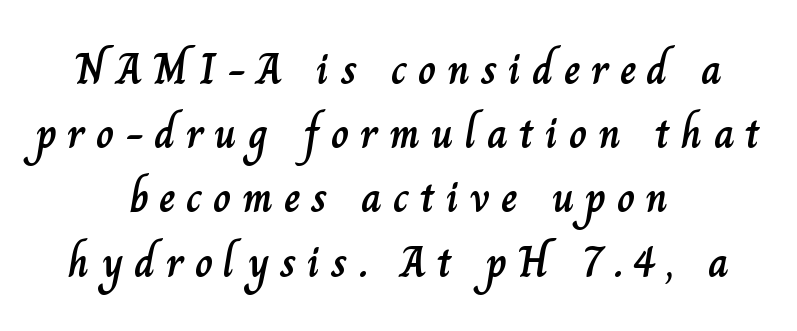
Unmarked baselines from the first word to the last. The passage is arranged like a title page — every line centered. How are the letters spaced? Widely, with obvious added tracking. Varying glyph widths throughout — classic text-font behaviour. Interline gaps are of average width in this sample.
